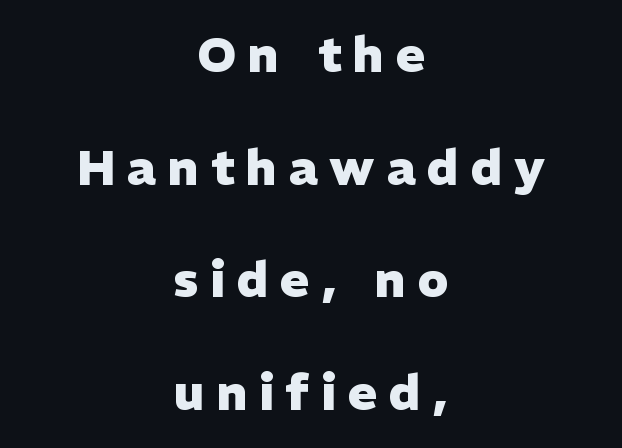
The image shows 49 px heavy sans-serif type, upright; set centered, loose line spacing (2.3x), unusually wide letter spacing (+0.24 em), not underlined; low stroke contrast and a medium x-height.
